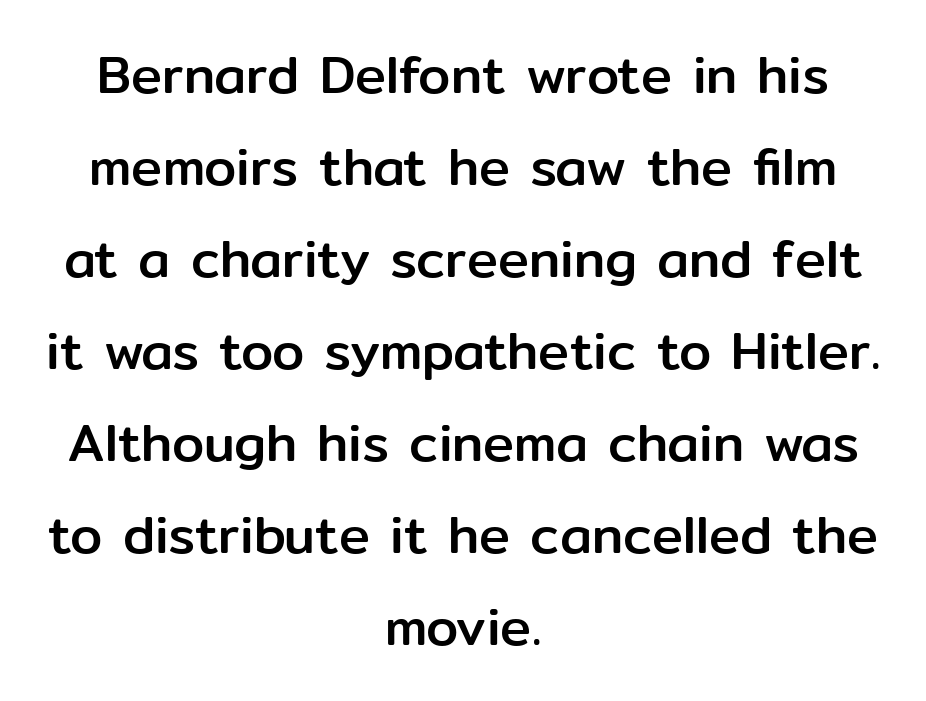
The type is set solid horizontally, with unmodified tracking. Caption: multi-line text, centered on the measure. This sample has the flowing, uneven cadence of proportional lettering. To sum up the face: it is a sans, with no serifs. Decoration check: the copy has no underline. Notice how the stems are strictly vertical — no italics here.
